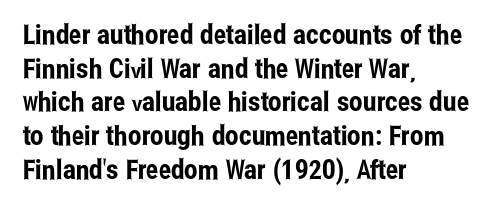
{"italic": "no", "underline": "no", "align": "left", "line_spacing": "normal", "line_spacing_ratio": 1.25, "letter_spacing": "normal", "letter_spacing_em": 0.0, "glyph_px": 27}
